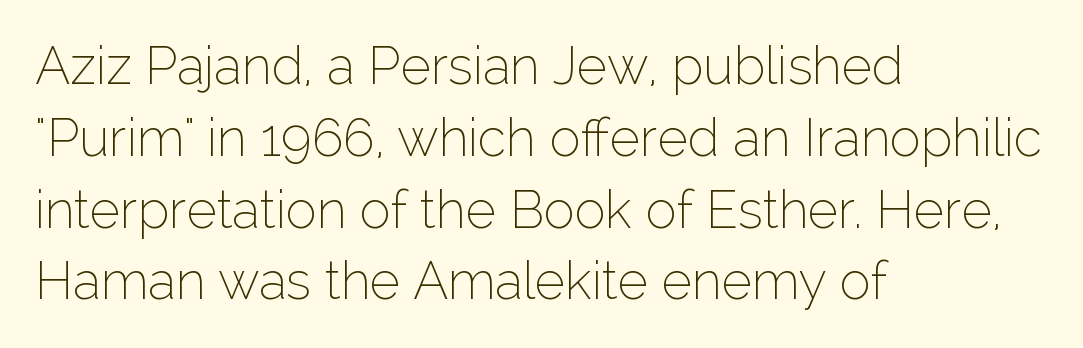
The image shows 52 px thin sans-serif type, upright; set left-aligned, normal line spacing (1.38x), normal letter spacing, not underlined; low stroke contrast and a medium x-height.
